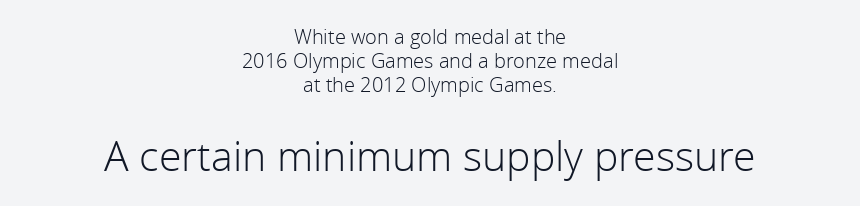
The image shows 41 px light sans-serif type, upright; set centered, line spacing 1.2x, normal letter spacing, not underlined; the second (bottom) block is 2.05x larger; a medium x-height.
